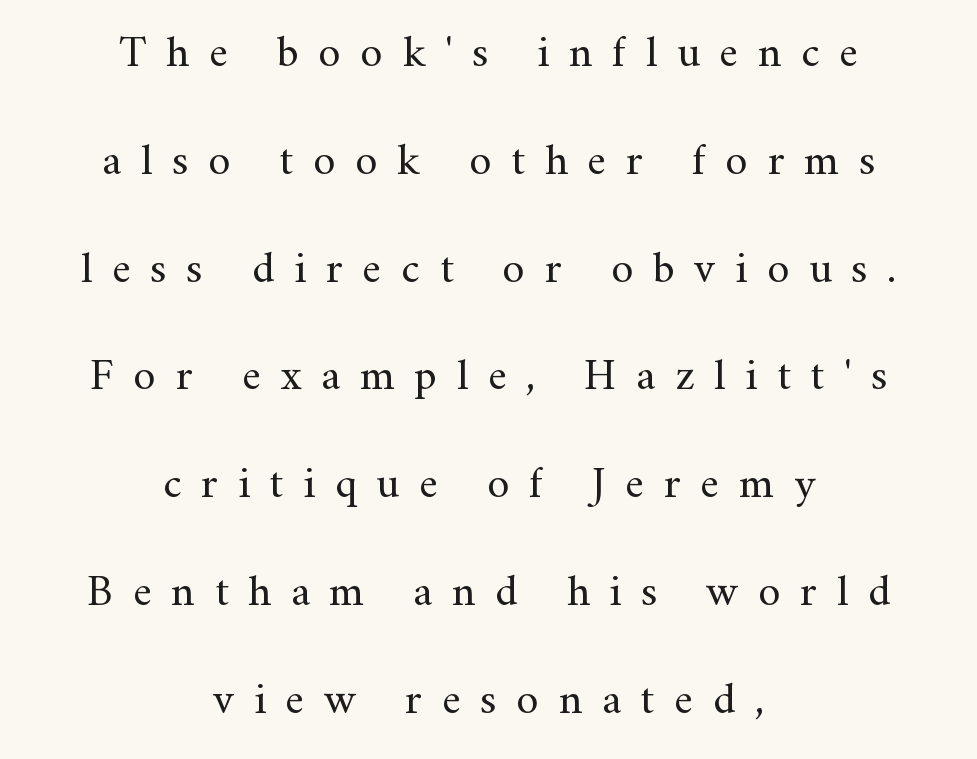
The strip under each line holds only bare page. The font sits on the lighter half of the weight spectrum, regular included. Layout note: lines centered. Is there any slant? The stems are plumb. Unlike a clean sans, this face finishes its strokes with serifs. Leading: increased.
